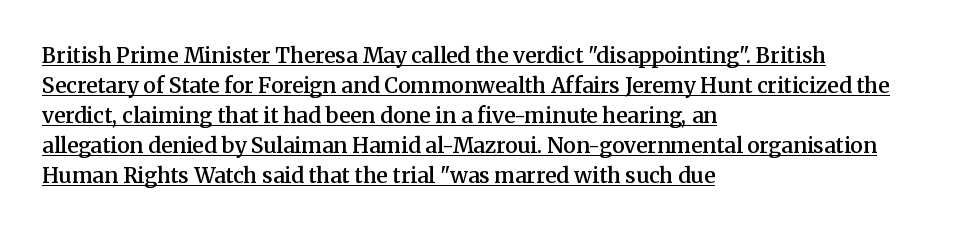
{"italic": "no", "bold": "semi", "underline": "yes", "align": "left", "line_spacing": "normal", "line_spacing_ratio": 1.43, "letter_spacing": "normal", "letter_spacing_em": 0.0, "glyph_px": 21}
